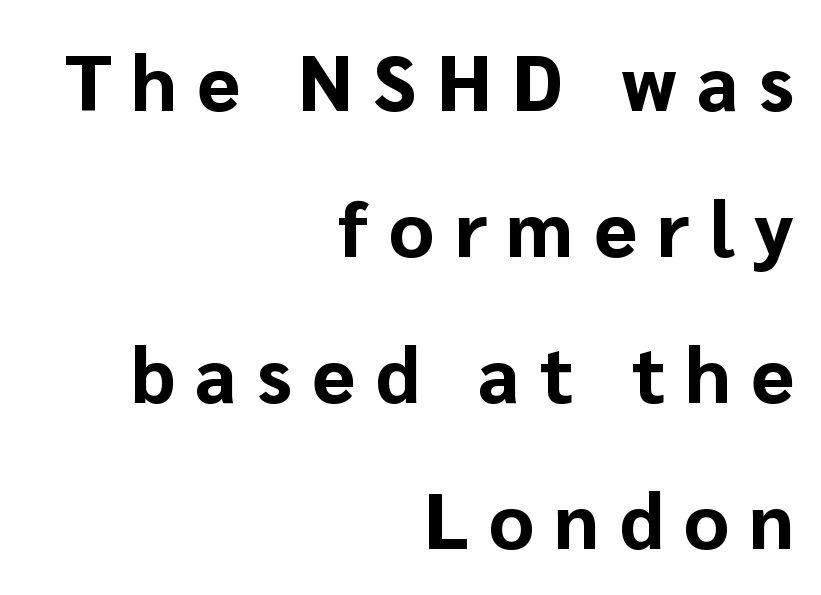
{"serif": "no", "italic": "no", "bold": "yes", "weight": "bold", "width": "normal", "stroke_contrast": "low", "x_height": "medium", "monospaced": "no", "underline": "no", "align": "right", "line_spacing_ratio": 1.87, "letter_spacing": "wide", "letter_spacing_em": 0.26, "glyph_px": 78}
